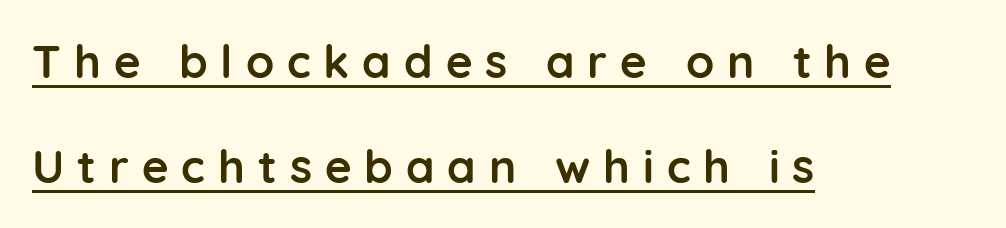
Q: Is the text bold? A: Yes.
Q: Is the text italic (slanted)? A: No, it is upright.
Q: Is the typeface a serif or a sans-serif typeface? A: Sans-serif.
Q: Is the text underlined? A: Yes.
Q: How is the paragraph aligned? A: Left-aligned.
Q: Is the spacing between letters normal or unusually wide? A: Unusually wide.
Q: Is the spacing between lines tight, normal or loose? A: Loose.
Q: Width (condensed, normal, or wide)? A: Normal.
Q: Stroke contrast? A: Low.
Q: x-height? A: Medium.
Q: Monospaced? A: No.
